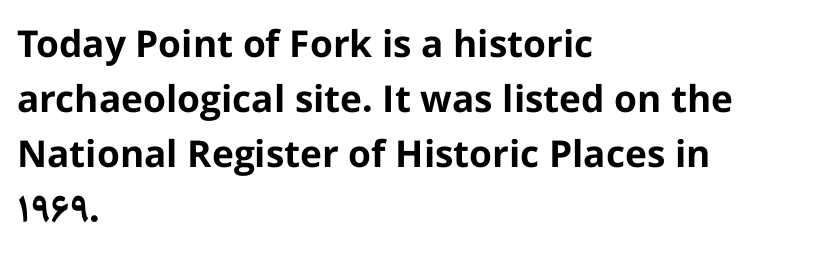
The image shows 37 px bold sans-serif type, upright; set left-aligned, normal line spacing (1.49x), normal letter spacing, not underlined; low stroke contrast and a medium x-height.
